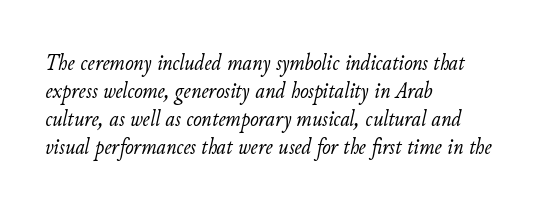
{"italic": "yes", "lean": "right", "slant_degrees": 11, "bold": "no", "underline": "no", "align": "left", "line_spacing_ratio": 1.22, "letter_spacing": "normal", "letter_spacing_em": 0.0, "glyph_px": 23}
